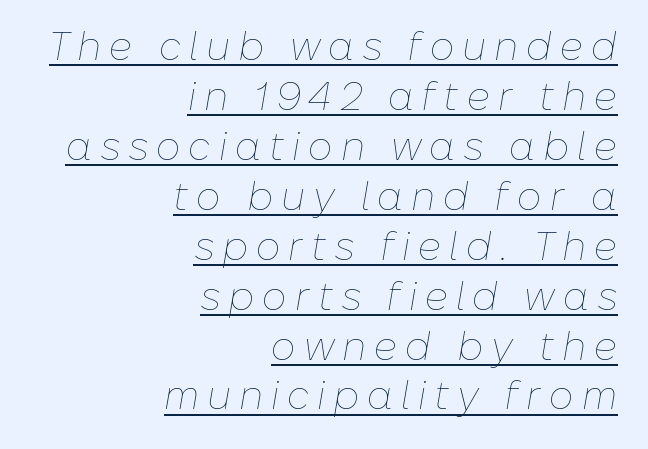
Q: Is the text bold? A: No.
Q: Is the text italic (slanted)? A: Yes, it leans right by about 10 degrees.
Q: Is the text underlined? A: Yes.
Q: How is the paragraph aligned? A: Right-aligned.
Q: Is the spacing between letters normal or unusually wide? A: Unusually wide.
Q: Is the spacing between lines tight, normal or loose? A: Normal.
Q: Width (condensed, normal, or wide)? A: Normal.
Q: Stroke contrast? A: Low.
Q: x-height? A: Medium.
Q: Monospaced? A: No.
